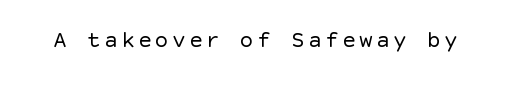
{"italic": "no", "bold": "no", "underline": "no", "glyph_px": 23}
